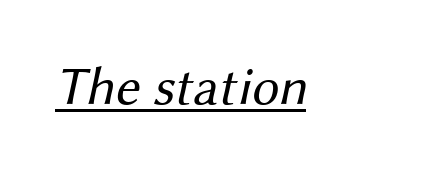
You could not count columns in this text — the font is proportionally spaced. The letters carry no serifs — their stems end cleanly without finishing strokes. The passage shown has conventional tracking throughout. The strokes are not fattened; the text isn't bold. Caption: lettering with a line underneath.
